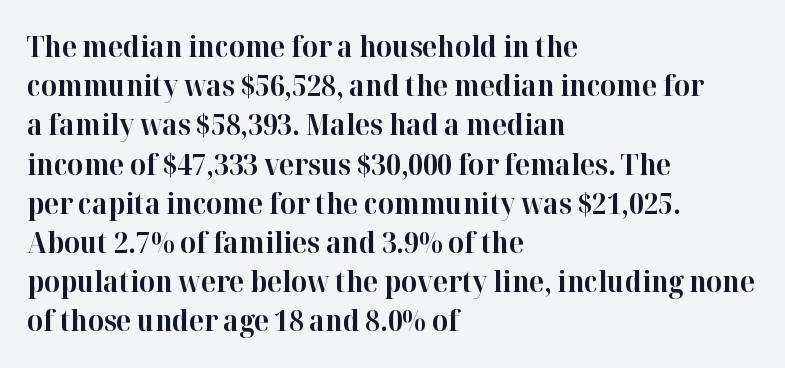
The image shows 28 px bold serif type, upright; set left-aligned, normal line spacing (1.4x), normal letter spacing, not underlined; high stroke contrast and a medium x-height.
